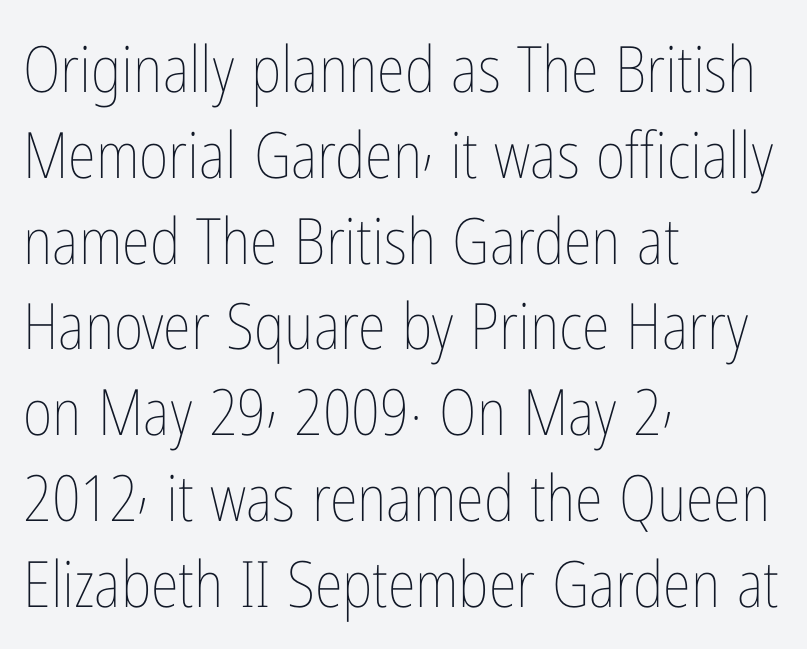
Here the designer chose a conventional face with non-uniform glyph widths. The ragged edge is on the right, which tells us the setting is flush left. Quick note: not italic, upright. Descenders hang freely into open space. Line spacing here is normal. The letterforms sit at book weight or below.
